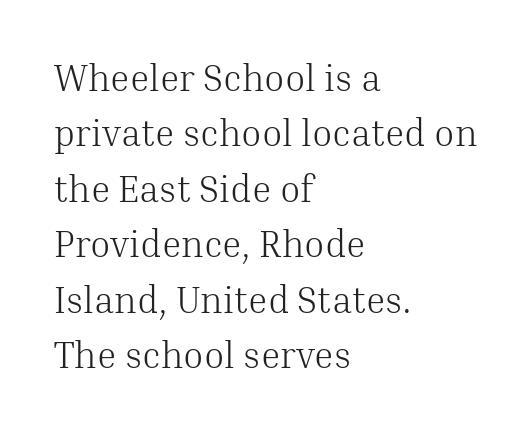
{"serif": "yes", "italic": "no", "bold": "no", "weight": "light", "width": "normal", "stroke_contrast": "medium", "x_height": "medium", "monospaced": "no", "underline": "no", "align": "left", "line_spacing": "normal", "line_spacing_ratio": 1.5, "letter_spacing": "normal", "letter_spacing_em": 0.0, "glyph_px": 37}
